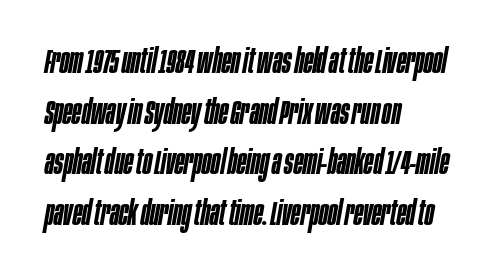
The image shows 34 px semibold, condensed type, italic (leaning right); set left-aligned, normal line spacing (1.49x), normal letter spacing, not underlined; low stroke contrast and a large x-height.
